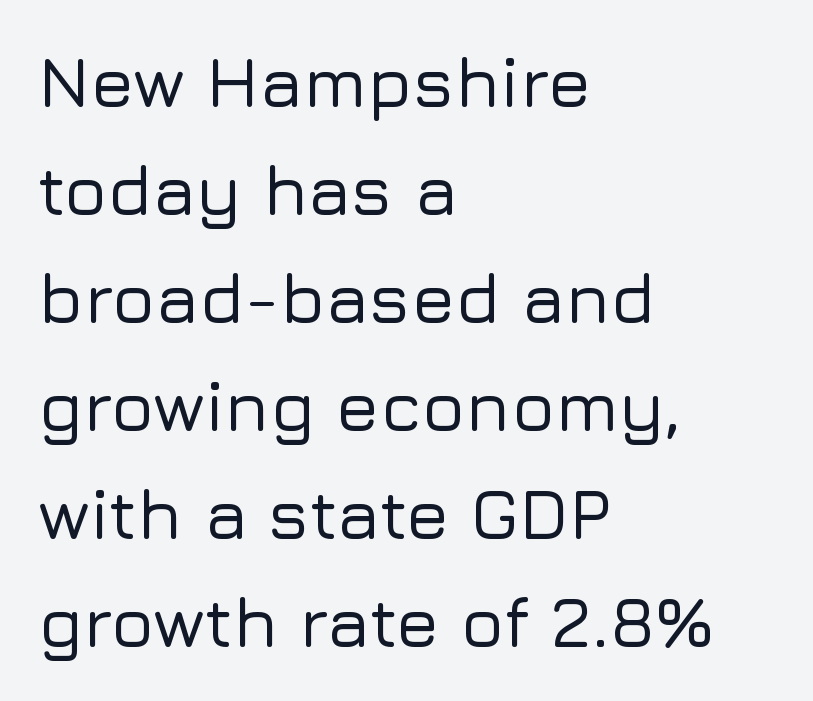
Ascenders rise straight up at ninety degrees. The baseline area is clear. The lines sit at an ordinary, default distance from one another. Proportional: the letters do not fall into vertical columns. Examine the stroke ends and you'll find no serifs. Short and long lines alike share a common starting point at left.
